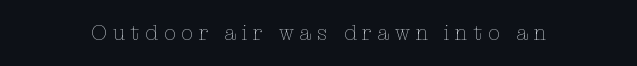
Q: Is the text bold? A: No.
Q: Is the text italic (slanted)? A: No, it is upright.
Q: Is the text underlined? A: No.
Q: Is the spacing between letters normal or unusually wide? A: Unusually wide.
